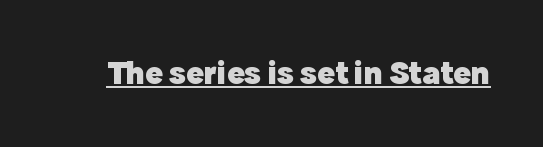
{"serif": "no", "italic": "no", "bold": "yes", "weight": "heavy", "width": "normal", "x_height": "medium", "monospaced": "no", "underline": "yes", "letter_spacing": "normal", "letter_spacing_em": 0.0, "glyph_px": 33}
